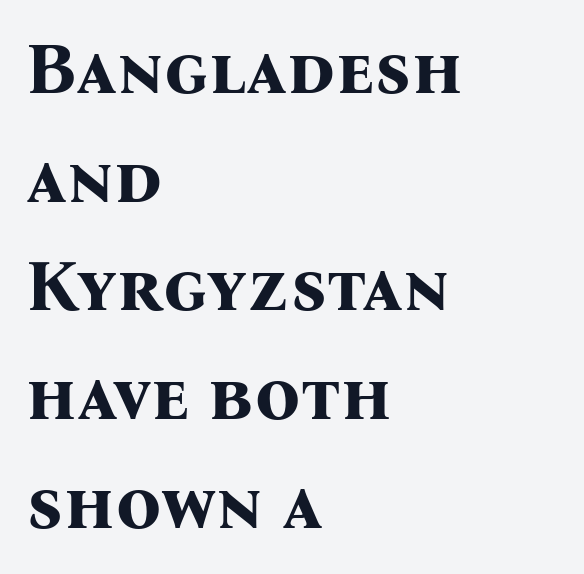
Q: Is the text bold? A: Yes.
Q: Is the text italic (slanted)? A: No, it is upright.
Q: Is the typeface a serif or a sans-serif typeface? A: Serif.
Q: Is the text underlined? A: No.
Q: How is the paragraph aligned? A: Left-aligned.
Q: Is the spacing between letters normal or unusually wide? A: Normal.
Q: Is the spacing between lines tight, normal or loose? A: Normal.
Q: Width (condensed, normal, or wide)? A: Normal.
Q: Stroke contrast? A: Medium.
Q: x-height? A: Medium.
Q: Monospaced? A: No.
